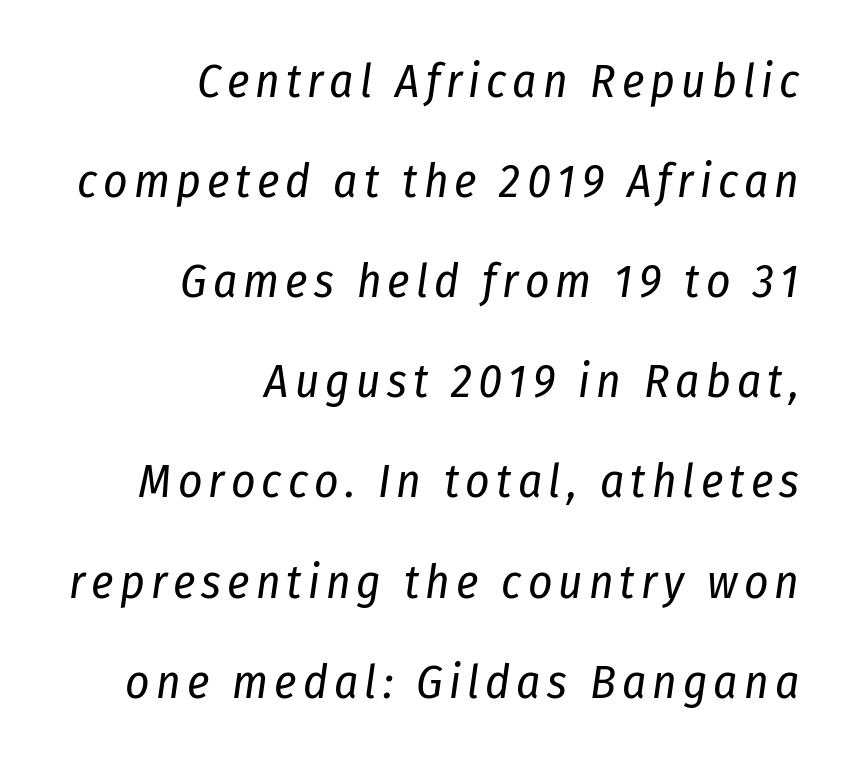
{"italic": "yes", "lean": "right", "slant_degrees": 8, "bold": "no", "weight": "regular", "width": "condensed", "stroke_contrast": "low", "x_height": "medium", "monospaced": "no", "underline": "no", "align": "right", "line_spacing": "loose", "line_spacing_ratio": 2.13, "glyph_px": 47}
